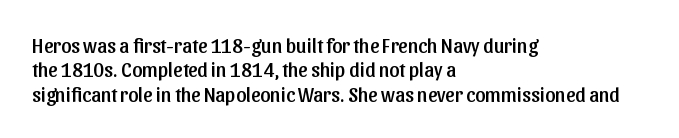
{"italic": "no", "underline": "no", "align": "left", "line_spacing_ratio": 1.22, "letter_spacing": "normal", "letter_spacing_em": 0.0, "glyph_px": 20}
